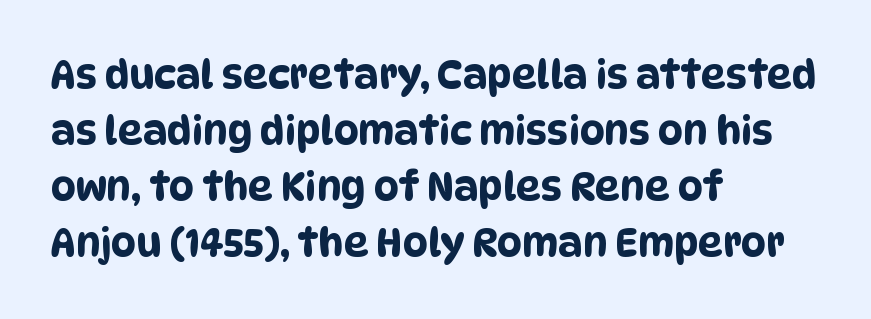
Q: Is the typeface a serif or a sans-serif typeface? A: Sans-serif.
Q: Is the text underlined? A: No.
Q: How is the paragraph aligned? A: Left-aligned.
Q: Is the spacing between letters normal or unusually wide? A: Normal.
Q: Is the spacing between lines tight, normal or loose? A: Normal.
Q: Width (condensed, normal, or wide)? A: Condensed.
Q: Stroke contrast? A: Low.
Q: x-height? A: Large.
Q: Monospaced? A: No.
